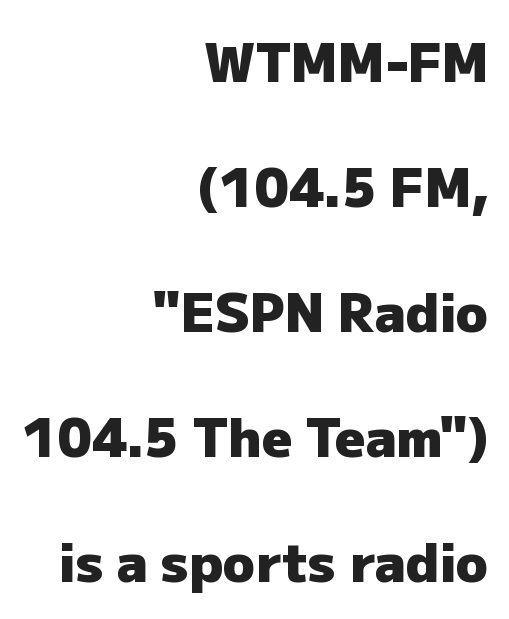
Q: Is the text bold? A: Yes.
Q: Is the text italic (slanted)? A: No, it is upright.
Q: Is the typeface a serif or a sans-serif typeface? A: Sans-serif.
Q: Is the text underlined? A: No.
Q: How is the paragraph aligned? A: Right-aligned.
Q: Is the spacing between letters normal or unusually wide? A: Normal.
Q: Is the spacing between lines tight, normal or loose? A: Loose.
Q: Width (condensed, normal, or wide)? A: Normal.
Q: Stroke contrast? A: Low.
Q: x-height? A: Medium.
Q: Monospaced? A: No.
